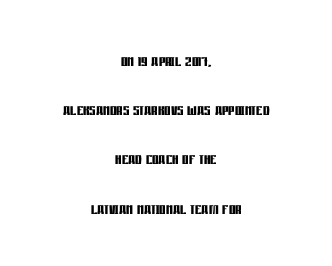
Q: Is the text bold? A: Yes.
Q: Is the text italic (slanted)? A: No, it is upright.
Q: Is the text underlined? A: No.
Q: How is the paragraph aligned? A: Centered.
Q: Is the spacing between letters normal or unusually wide? A: Normal.
Q: Is the spacing between lines tight, normal or loose? A: Loose.
